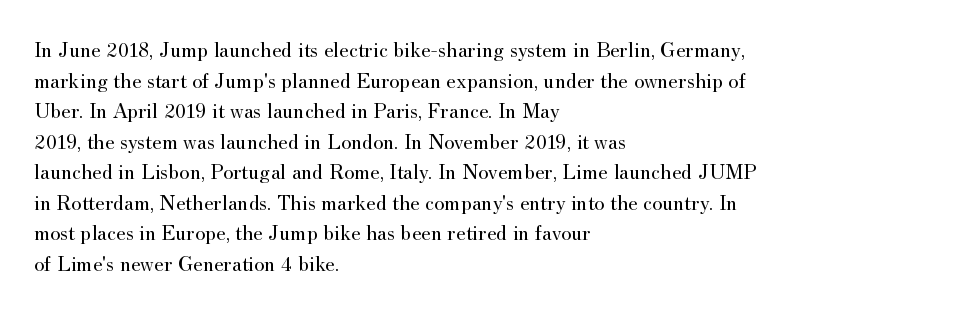
The image shows 22 px text type, upright; set left-aligned, normal line spacing (1.39x), normal letter spacing, not underlined.
